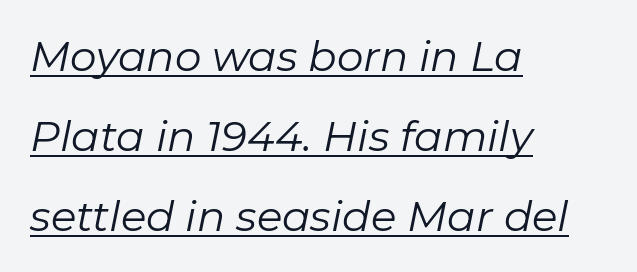
The image shows 42 px regular-weight type, italic (leaning right); set left-aligned, loose line spacing (1.9x), normal letter spacing, underlined; low stroke contrast and a medium x-height.
